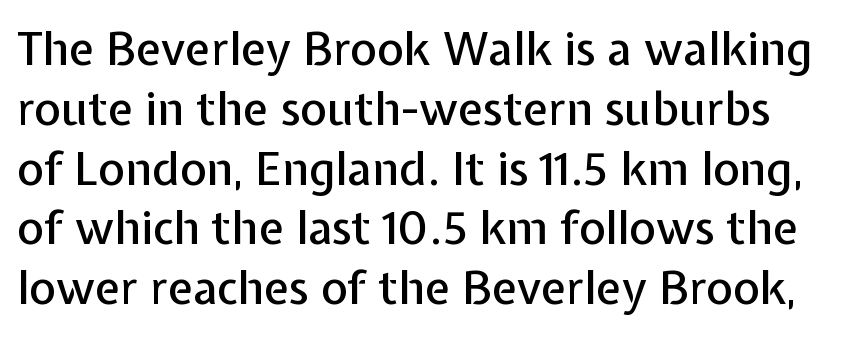
{"serif": "no", "italic": "no", "width": "normal", "stroke_contrast": "low", "x_height": "medium", "monospaced": "no", "underline": "no", "line_spacing": "normal", "line_spacing_ratio": 1.3, "letter_spacing": "normal", "letter_spacing_em": 0.0, "glyph_px": 46}
